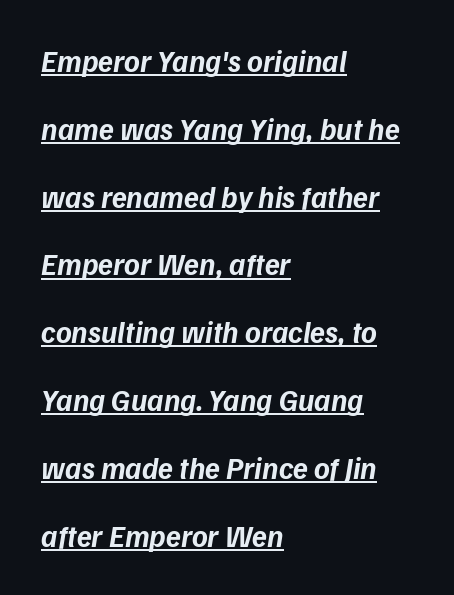
{"serif": "no", "bold": "yes", "weight": "bold", "width": "normal", "stroke_contrast": "low", "x_height": "medium", "monospaced": "no", "underline": "yes", "align": "left", "line_spacing": "loose", "line_spacing_ratio": 2.26, "letter_spacing": "normal", "letter_spacing_em": 0.0, "glyph_px": 30}
